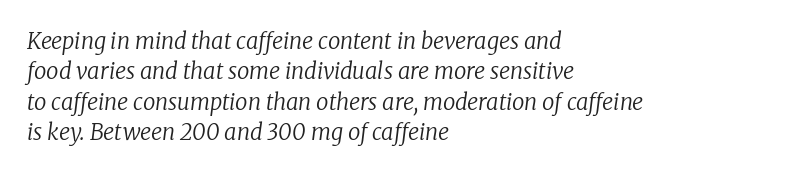
Q: Is the text bold? A: No.
Q: Is the text italic (slanted)? A: Yes, it leans right by about 8 degrees.
Q: Is the text underlined? A: No.
Q: How is the paragraph aligned? A: Left-aligned.
Q: Is the spacing between letters normal or unusually wide? A: Normal.
Q: Is the spacing between lines tight, normal or loose? A: Normal.
